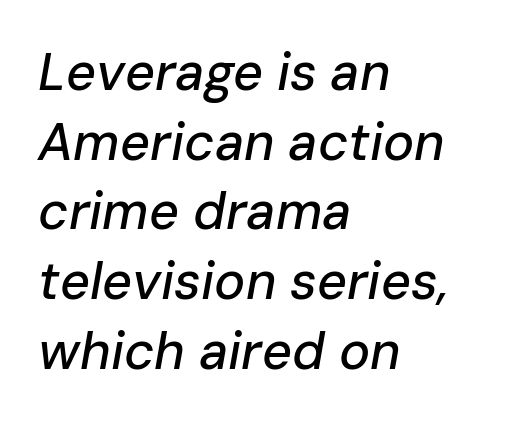
{"italic": "yes", "lean": "right", "slant_degrees": 10, "width": "normal", "stroke_contrast": "low", "x_height": "medium", "monospaced": "no", "underline": "no", "align": "left", "line_spacing": "normal", "line_spacing_ratio": 1.34, "letter_spacing": "normal", "letter_spacing_em": 0.0, "glyph_px": 52}
